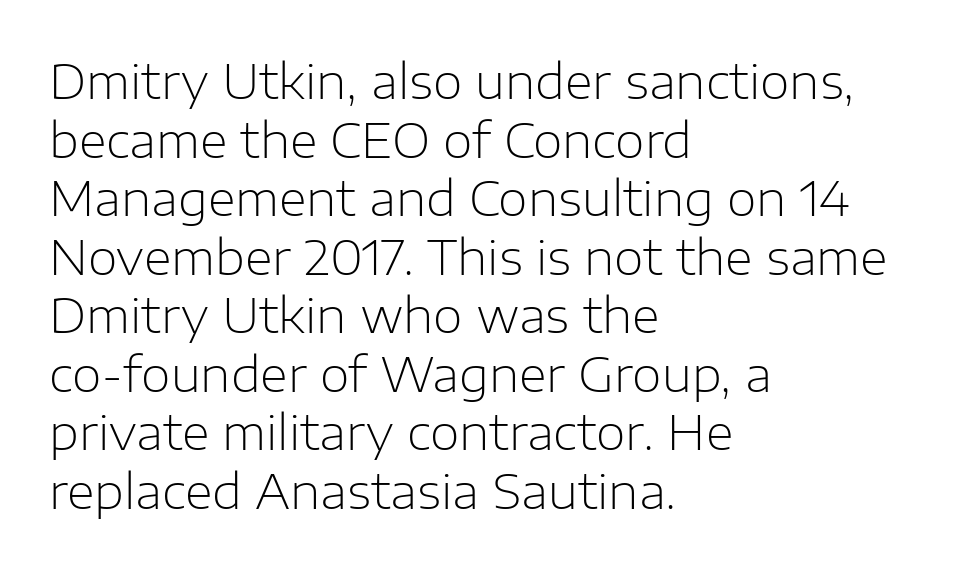
Short note: letters normally spaced. The passage shown is not bold in any degree. Looks like regular typesetting: each glyph gets only the width it needs. A typesetter would label this face a sans.
